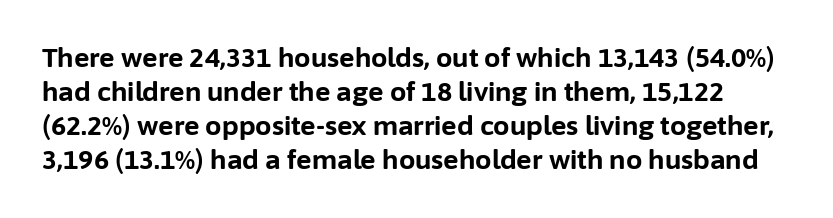
What stands out about the letter spacing? Nothing — it is the standard amount. The baseline area is clear. Strokes here are thick enough to call this a true bold. Each new line begins a customary step beneath the previous one. Italic? Not at all — the glyphs are vertical.
